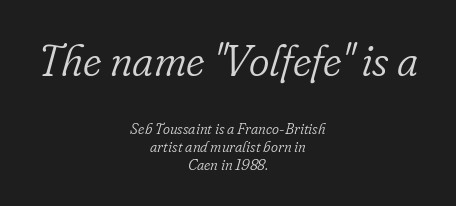
Q: Is the text bold? A: No.
Q: Is the text italic (slanted)? A: Yes, it leans right by about 16 degrees.
Q: Is the typeface a serif or a sans-serif typeface? A: Serif.
Q: Is the text underlined? A: No.
Q: How is the paragraph aligned? A: Centered.
Q: Is the spacing between letters normal or unusually wide? A: Normal.
Q: Which block of text is set in a larger size, the first (top) or the second (bottom)? A: The first (top) one.
Q: Width (condensed, normal, or wide)? A: Normal.
Q: Stroke contrast? A: Low.
Q: x-height? A: Small.
Q: Monospaced? A: No.
